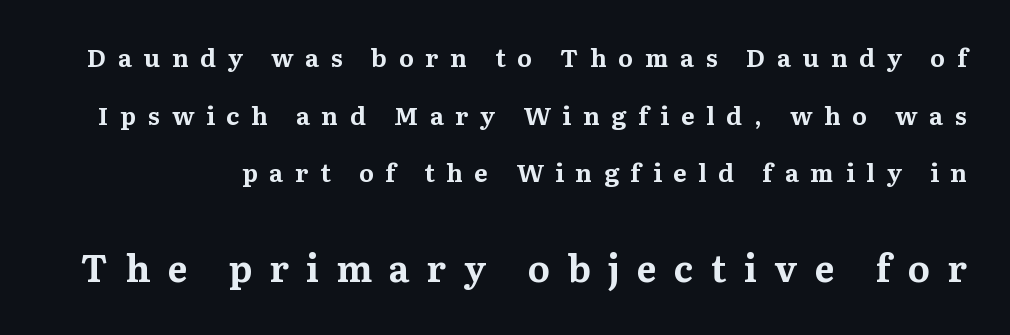
The image shows 37 px bold serif type, upright; set loose line spacing (2.31x), unusually wide letter spacing (+0.47 em), not underlined; the second (bottom) block is 1.48x larger; medium stroke contrast and a medium x-height.
